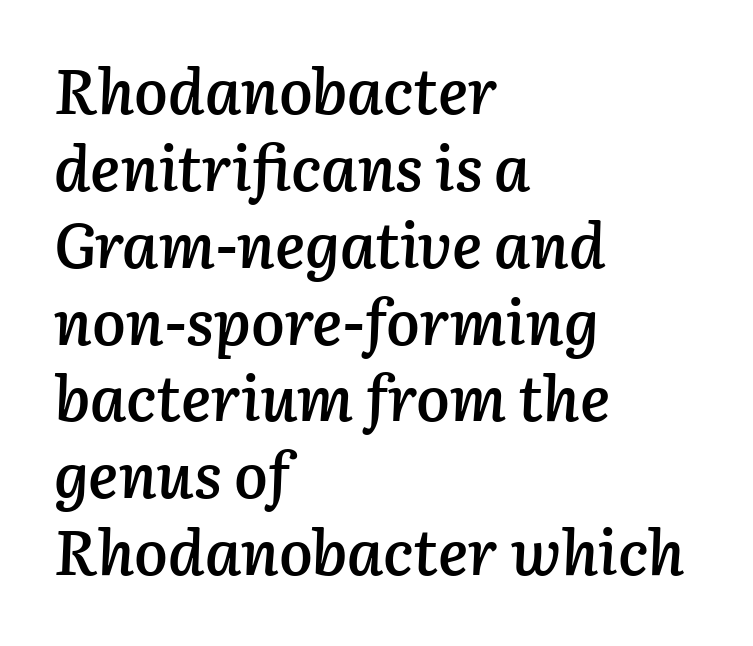
These lines keep a tight, regular rhythm from letter to letter. Italic: yes, the glyphs are oblique. Does the copy run flush right? No — it runs flush left. The passage shown is semibold, sitting just below true bold.
